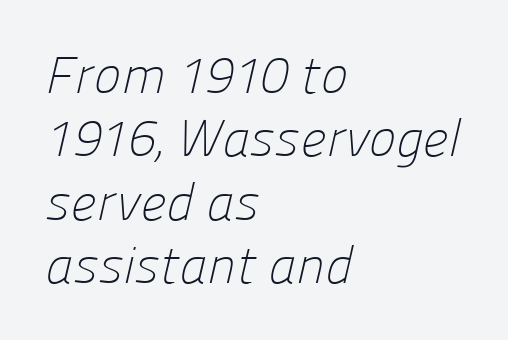
Q: Is the text bold? A: No.
Q: Is the typeface a serif or a sans-serif typeface? A: Sans-serif.
Q: Is the text underlined? A: No.
Q: How is the paragraph aligned? A: Left-aligned.
Q: Is the spacing between letters normal or unusually wide? A: Normal.
Q: Width (condensed, normal, or wide)? A: Normal.
Q: Stroke contrast? A: Low.
Q: x-height? A: Medium.
Q: Monospaced? A: No.
